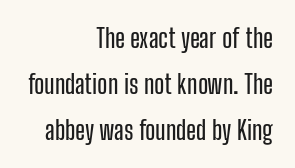
The image shows 26 px text type, upright; set right-aligned, line spacing 1.76x, normal letter spacing, not underlined.
